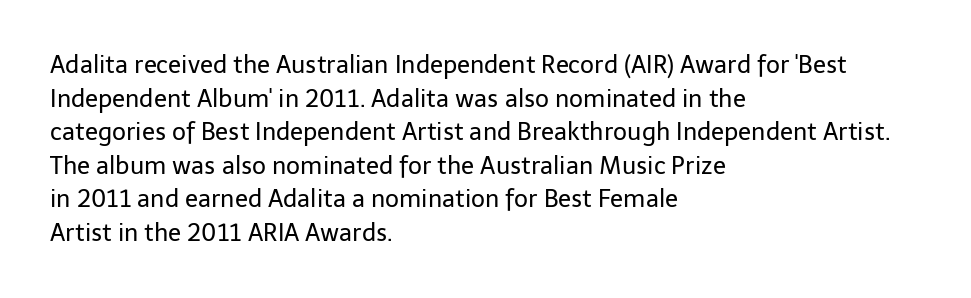
The image shows 24 px text type, upright; set left-aligned, normal line spacing (1.4x), normal letter spacing, not underlined.
